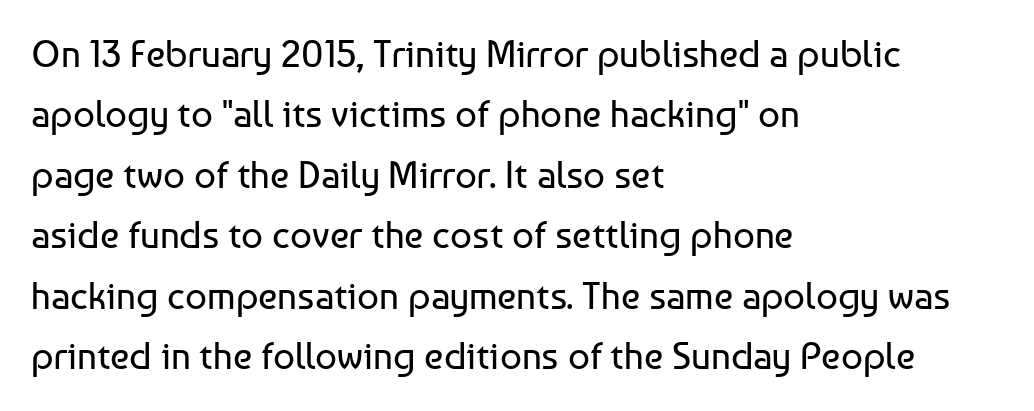
{"serif": "no", "italic": "no", "bold": "no", "weight": "regular", "width": "normal", "stroke_contrast": "low", "x_height": "medium", "monospaced": "no", "underline": "no", "align": "left", "line_spacing": "normal", "line_spacing_ratio": 1.59, "letter_spacing": "normal", "letter_spacing_em": 0.0, "glyph_px": 38}
